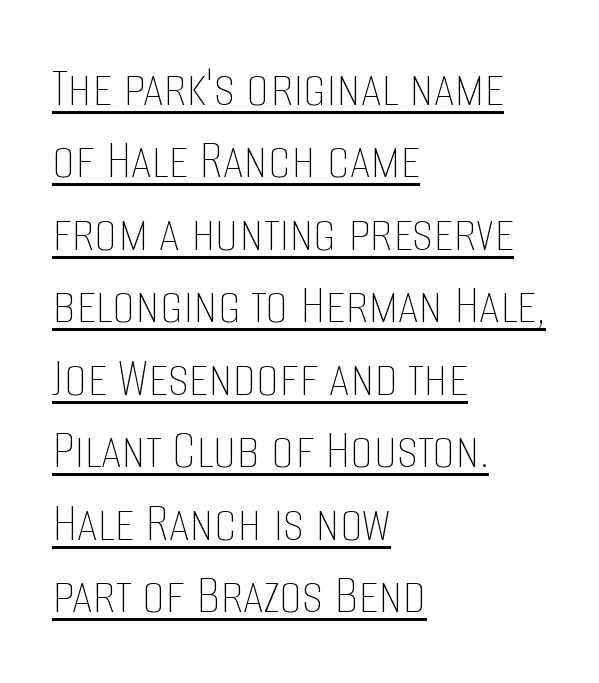
{"italic": "no", "bold": "no", "weight": "thin", "width": "condensed", "stroke_contrast": "low", "x_height": "large", "monospaced": "no", "underline": "yes", "align": "left", "line_spacing": "normal", "line_spacing_ratio": 1.25, "letter_spacing": "normal", "letter_spacing_em": 0.0, "glyph_px": 58}
